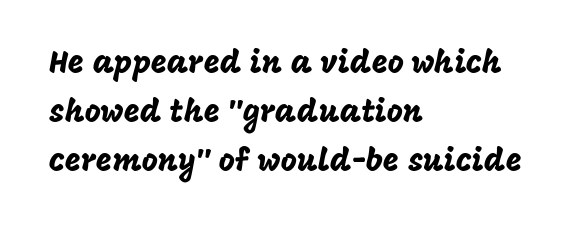
Is this a sans? Yes — the strokes have no serifs. Words appear dense and cohesive because spacing is normal. Normally led — the rows are evenly, conventionally spaced. Left-aligned paragraph, ragged on the right. The rendering uses natural spacing where letterforms have individual widths.
